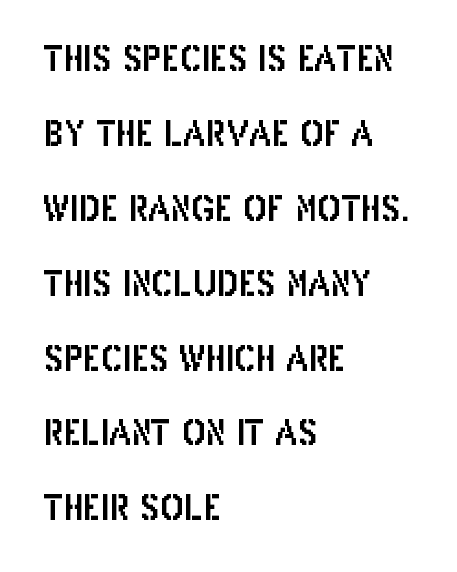
{"serif": "no", "italic": "no", "width": "condensed", "stroke_contrast": "low", "x_height": "large", "monospaced": "no", "underline": "no", "align": "left", "line_spacing": "loose", "line_spacing_ratio": 2.14, "letter_spacing": "normal", "letter_spacing_em": 0.0, "glyph_px": 35}
